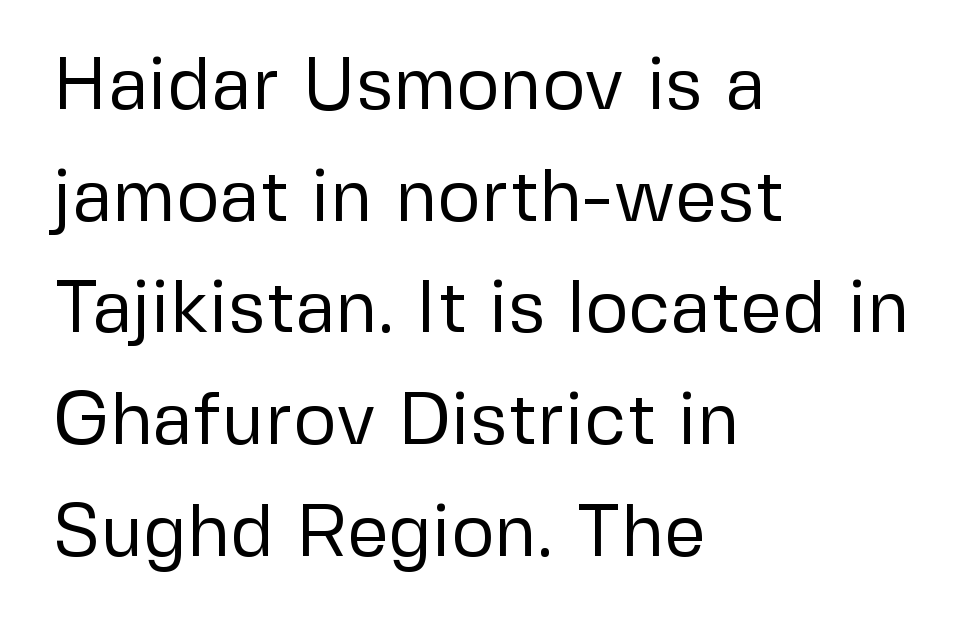
The passage shown is not underscored anywhere. Designer's note — italics off, roman on. These lines are rendered in a variable-pitch font. The tracking reads as untouched default to a designer's eye. I'd call this a sans setting — the letters go barefoot.
